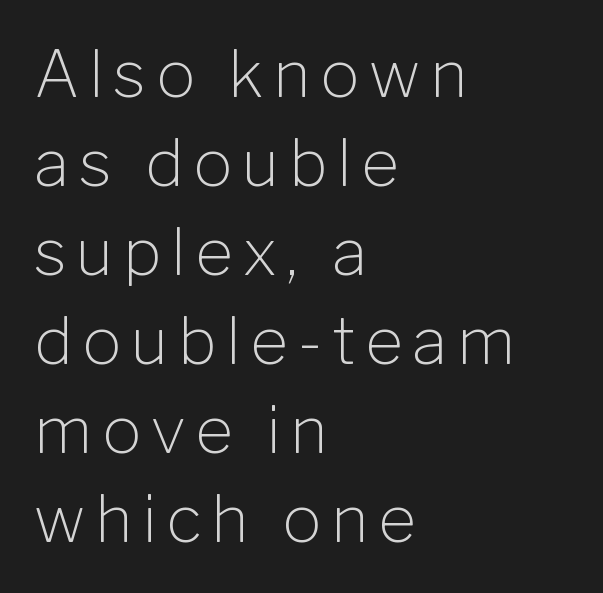
{"serif": "no", "italic": "no", "bold": "no", "weight": "light", "width": "normal", "stroke_contrast": "low", "x_height": "medium", "monospaced": "no", "underline": "no", "align": "left", "line_spacing": "normal", "line_spacing_ratio": 1.37, "glyph_px": 65}
